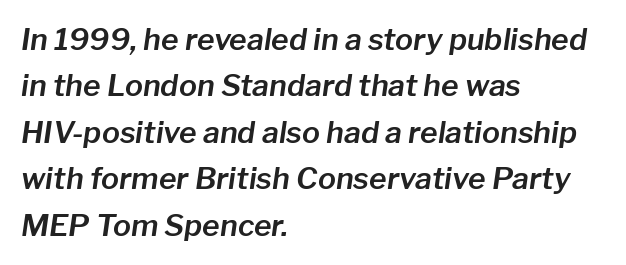
{"italic": "yes", "lean": "right", "slant_degrees": 8, "width": "normal", "stroke_contrast": "low", "x_height": "medium", "monospaced": "no", "underline": "no", "align": "left", "line_spacing": "normal", "line_spacing_ratio": 1.55, "letter_spacing": "normal", "letter_spacing_em": 0.0, "glyph_px": 30}
